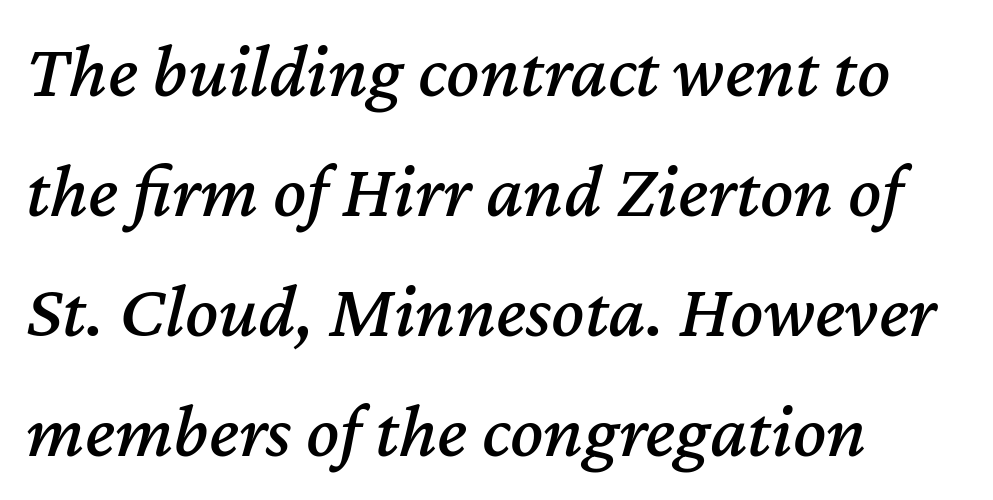
Spacing between characters is what you'd get straight out of the box. Horizontal alignment here is leftward, the default for most running prose. The rendering applies a slant to the glyphs. Regular leading.
